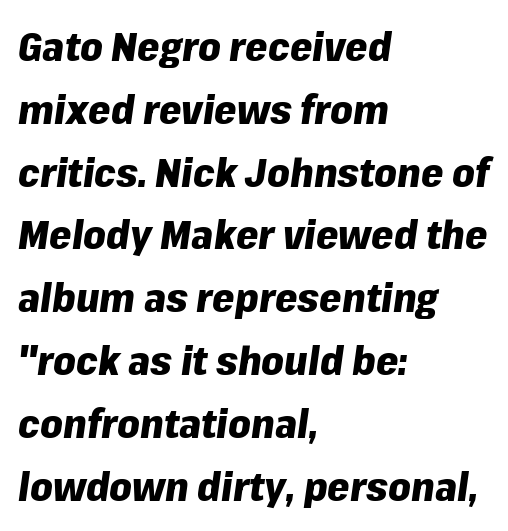
Notice how descenders clear the ascenders below comfortably — that's standard leading. Underlining? Definitely not there. The whole block is typeset with a tilt. Where is the straight margin? On the left.
